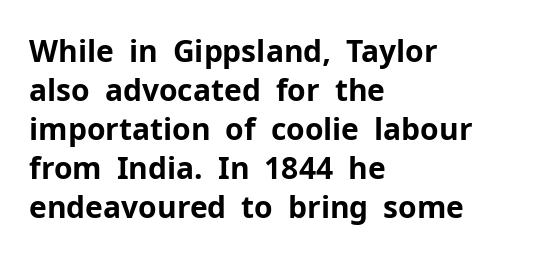
{"serif": "no", "italic": "no", "bold": "yes", "weight": "bold", "width": "normal", "stroke_contrast": "low", "x_height": "medium", "monospaced": "no", "underline": "no", "align": "left", "line_spacing": "normal", "line_spacing_ratio": 1.3, "letter_spacing": "normal", "letter_spacing_em": 0.0, "glyph_px": 30}
